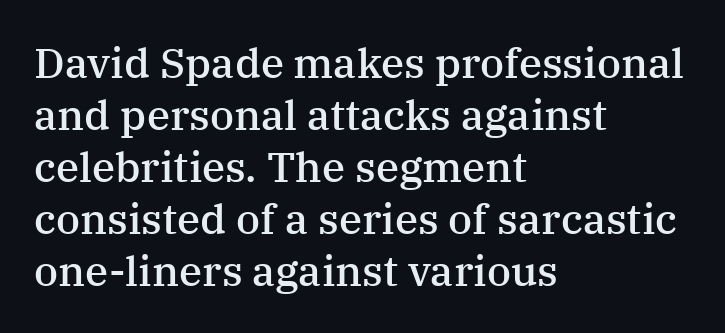
The image shows 42 px semibold serif type, upright; set left-aligned, line spacing 1.24x, normal letter spacing, not underlined; medium stroke contrast and a medium x-height.
